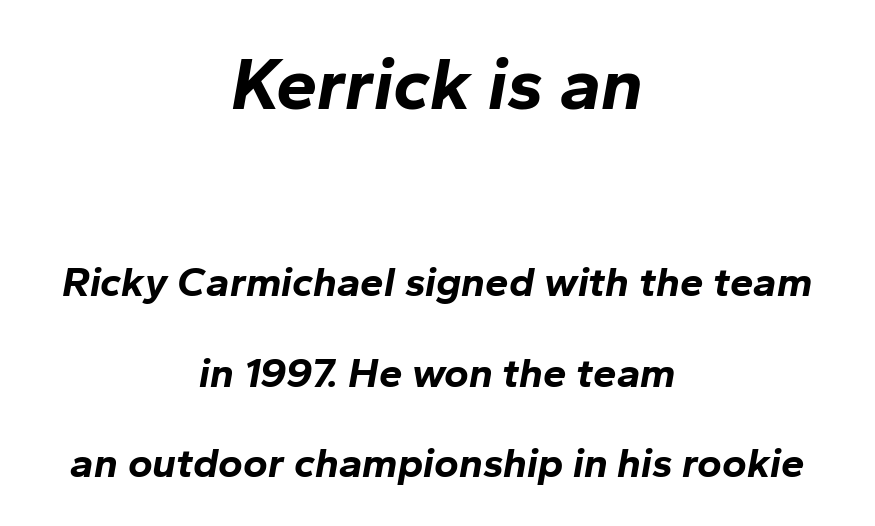
{"italic": "yes", "lean": "right", "slant_degrees": 10, "bold": "yes", "weight": "bold", "width": "normal", "stroke_contrast": "low", "x_height": "medium", "monospaced": "no", "underline": "no", "align": "center", "line_spacing": "loose", "line_spacing_ratio": 2.15, "letter_spacing": "normal", "letter_spacing_em": 0.0, "larger_block": "first", "size_ratio": 1.76, "glyph_px": 74}
